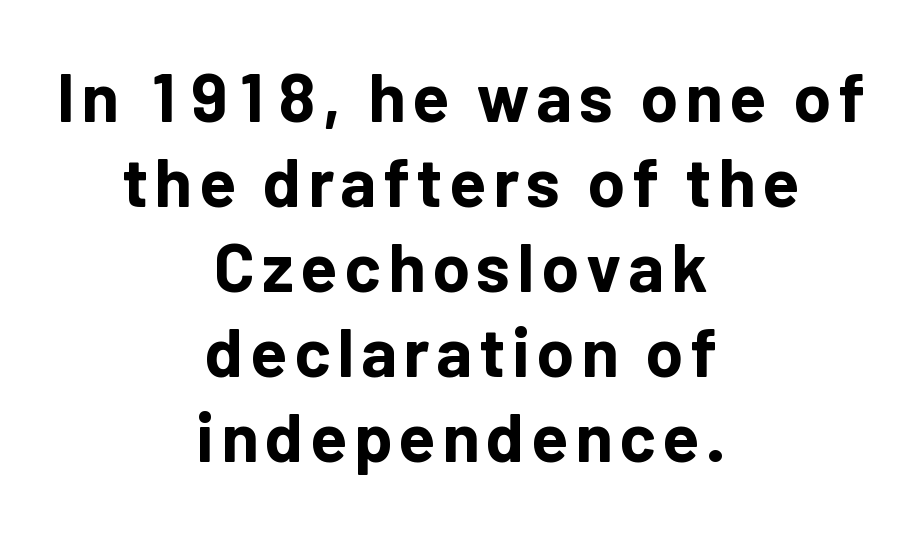
Q: Is the text bold? A: Yes.
Q: Is the text italic (slanted)? A: No, it is upright.
Q: Is the typeface a serif or a sans-serif typeface? A: Sans-serif.
Q: Is the text underlined? A: No.
Q: How is the paragraph aligned? A: Centered.
Q: Is the spacing between lines tight, normal or loose? A: Normal.
Q: Width (condensed, normal, or wide)? A: Normal.
Q: Stroke contrast? A: Low.
Q: x-height? A: Medium.
Q: Monospaced? A: No.
